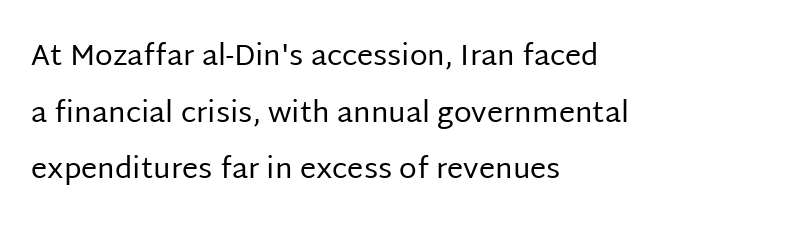
Q: Is the text bold? A: No.
Q: Is the text italic (slanted)? A: No, it is upright.
Q: Is the typeface a serif or a sans-serif typeface? A: Sans-serif.
Q: Is the text underlined? A: No.
Q: How is the paragraph aligned? A: Left-aligned.
Q: Is the spacing between letters normal or unusually wide? A: Normal.
Q: Is the spacing between lines tight, normal or loose? A: Loose.
Q: Width (condensed, normal, or wide)? A: Normal.
Q: Stroke contrast? A: Low.
Q: x-height? A: Large.
Q: Monospaced? A: No.
